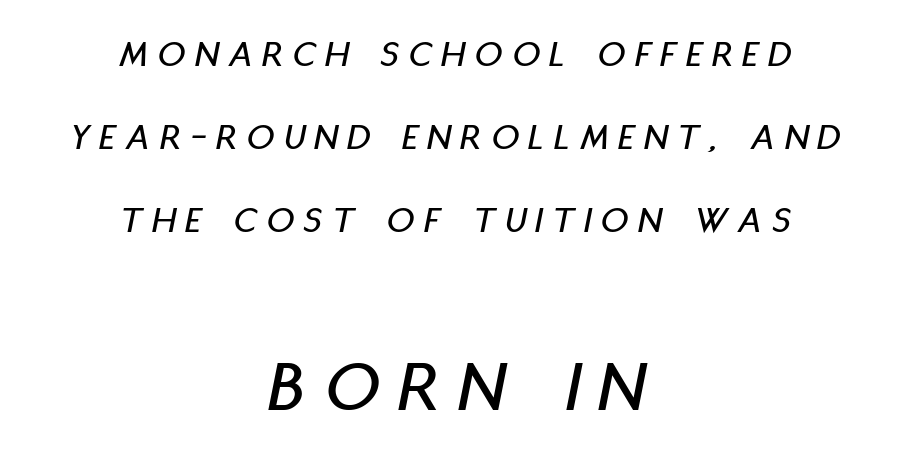
The image shows 75 px condensed type, italic (leaning right); set centered, loose line spacing (2.18x), unusually wide letter spacing (+0.27 em), not underlined; the second (bottom) block is 1.97x larger; low stroke contrast and a large x-height.
